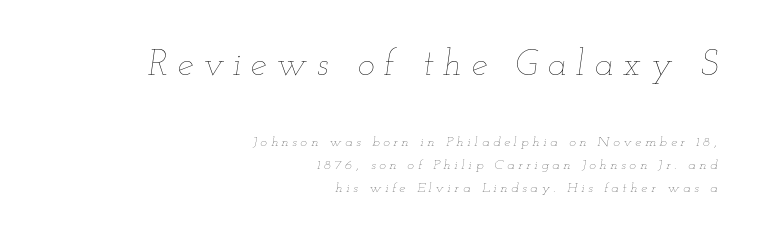
{"italic": "yes", "lean": "right", "slant_degrees": 12, "bold": "no", "weight": "thin", "width": "wide", "stroke_contrast": "low", "x_height": "small", "monospaced": "no", "underline": "no", "align": "right", "line_spacing": "normal", "line_spacing_ratio": 1.63, "letter_spacing": "wide", "letter_spacing_em": 0.26, "larger_block": "first", "size_ratio": 2.57, "glyph_px": 36}
